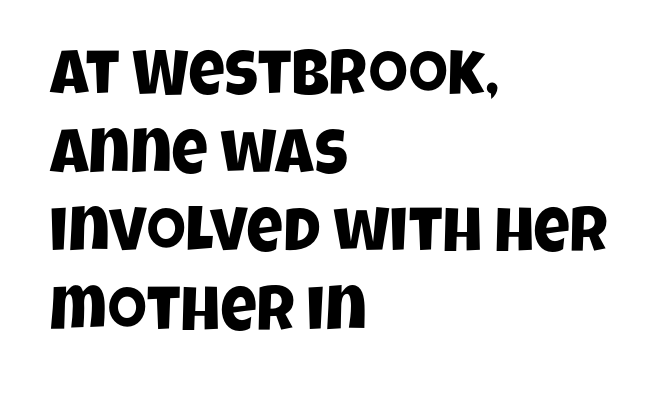
{"serif": "no", "width": "condensed", "stroke_contrast": "low", "x_height": "large", "monospaced": "no", "underline": "no", "align": "left", "line_spacing": "normal", "line_spacing_ratio": 1.25, "letter_spacing": "normal", "letter_spacing_em": 0.0, "glyph_px": 63}
